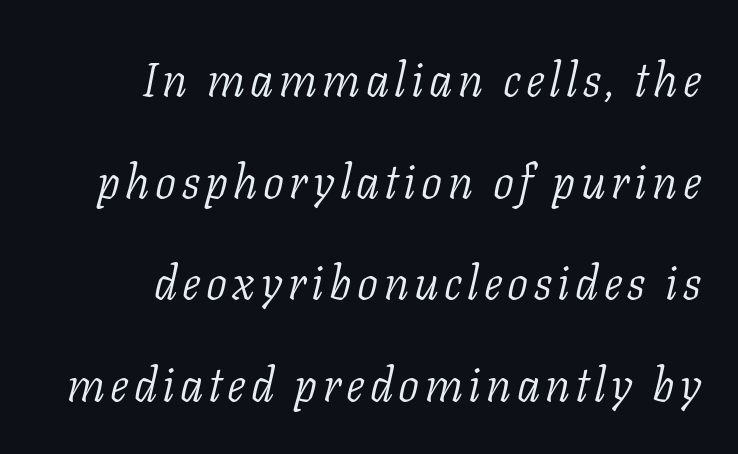
The image shows 47 px light serif type, italic (leaning right); set right-aligned, loose line spacing (2.16x), not underlined; low stroke contrast and a medium x-height.
